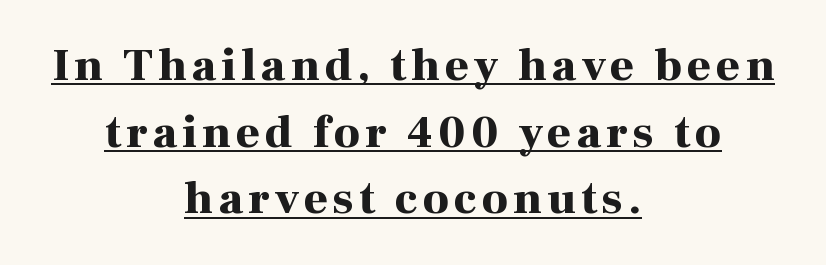
{"serif": "yes", "italic": "no", "bold": "yes", "weight": "bold", "width": "normal", "stroke_contrast": "high", "x_height": "medium", "monospaced": "no", "underline": "yes", "align": "center", "line_spacing": "normal", "line_spacing_ratio": 1.45, "glyph_px": 46}
